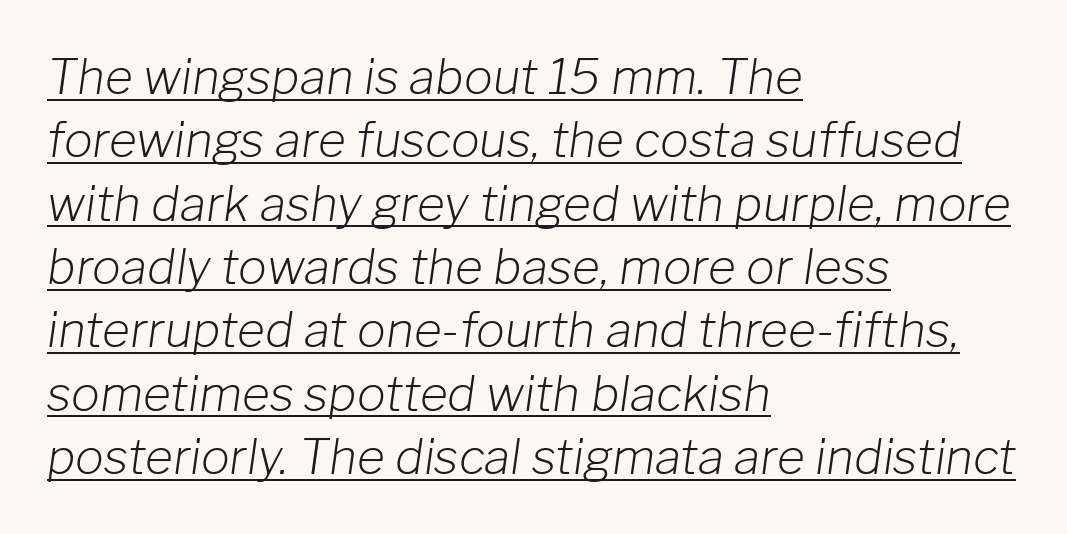
Q: Is the text bold? A: No.
Q: Is the text italic (slanted)? A: Yes, it leans right by about 8 degrees.
Q: Is the text underlined? A: Yes.
Q: How is the paragraph aligned? A: Left-aligned.
Q: Is the spacing between letters normal or unusually wide? A: Normal.
Q: Is the spacing between lines tight, normal or loose? A: Normal.
Q: Width (condensed, normal, or wide)? A: Normal.
Q: Stroke contrast? A: Low.
Q: x-height? A: Medium.
Q: Monospaced? A: No.
